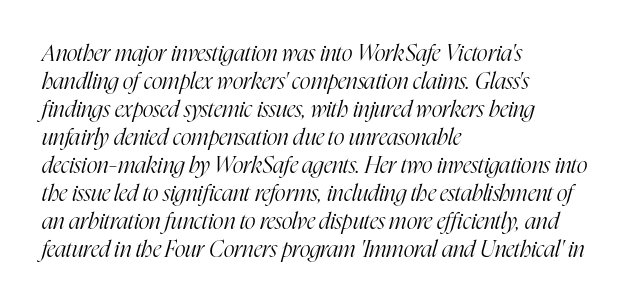
{"italic": "yes", "lean": "right", "slant_degrees": 16, "bold": "no", "underline": "no", "align": "left", "line_spacing_ratio": 1.22, "letter_spacing": "normal", "letter_spacing_em": 0.0, "glyph_px": 23}
